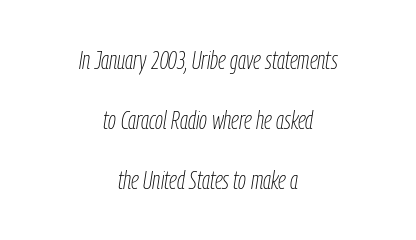
Descenders are the only things crossing below the line. Look at the tracking — it's just the regular setting, nothing added. Does the copy run flush right? No — it is centered line by line. The passage shown is not bold in any degree.
